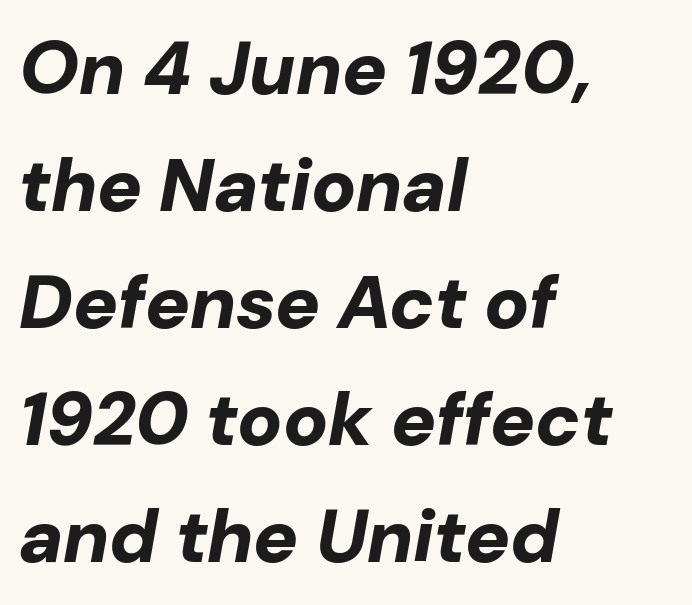
Q: Is the text bold? A: Yes.
Q: Is the text italic (slanted)? A: Yes, it leans right by about 10 degrees.
Q: Is the text underlined? A: No.
Q: How is the paragraph aligned? A: Left-aligned.
Q: Is the spacing between letters normal or unusually wide? A: Normal.
Q: Is the spacing between lines tight, normal or loose? A: Normal.
Q: Width (condensed, normal, or wide)? A: Normal.
Q: Stroke contrast? A: Low.
Q: x-height? A: Medium.
Q: Monospaced? A: No.
